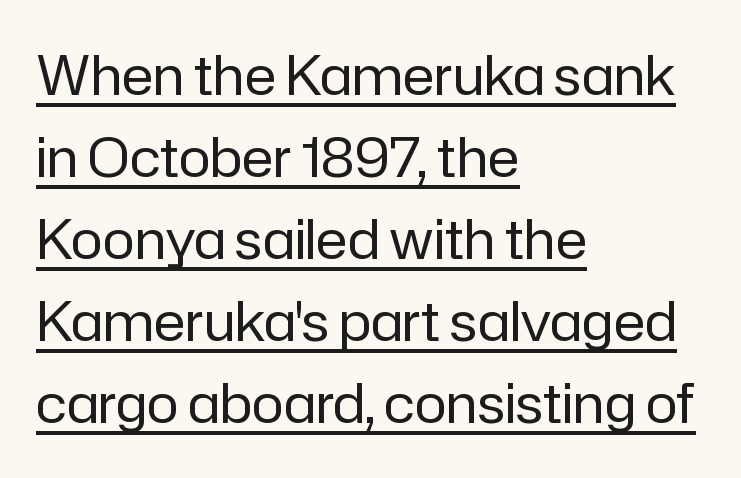
The image shows 54 px regular-weight sans-serif type, upright; set left-aligned, normal line spacing (1.52x), normal letter spacing, underlined; low stroke contrast and a medium x-height.
